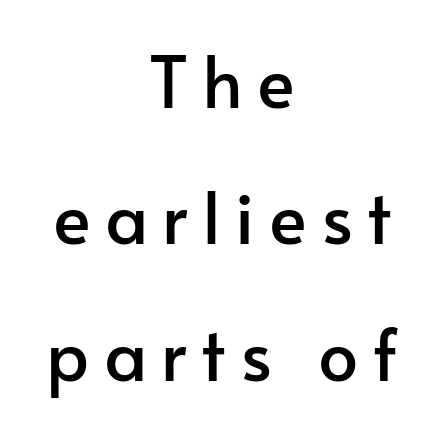
In terms of leading, this rendering errs on the spacious side. Rule under the text: the space is simply empty. Notice how the stems are strictly vertical — no italics here. Notice how the passage keeps no hard edge, just a central spine. The gaps between neighbouring characters are conspicuously large.
